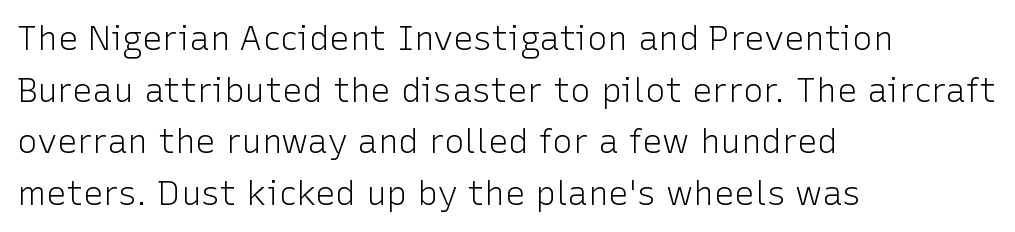
The letters sit at their default tracking, neither squeezed nor spread. The letters carry no serifs — their stems end cleanly without finishing strokes. These lines are rendered in a variable-pitch font. Compared with typical paragraphs, the rows here are spaced about the same.
